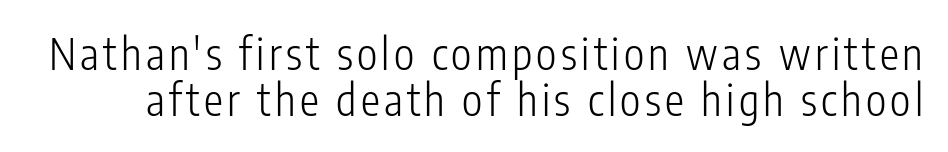
Q: Is the text bold? A: No.
Q: Is the text italic (slanted)? A: No, it is upright.
Q: Is the typeface a serif or a sans-serif typeface? A: Sans-serif.
Q: Is the text underlined? A: No.
Q: Is the spacing between lines tight, normal or loose? A: Tight.
Q: Width (condensed, normal, or wide)? A: Condensed.
Q: Stroke contrast? A: Low.
Q: x-height? A: Medium.
Q: Monospaced? A: No.
